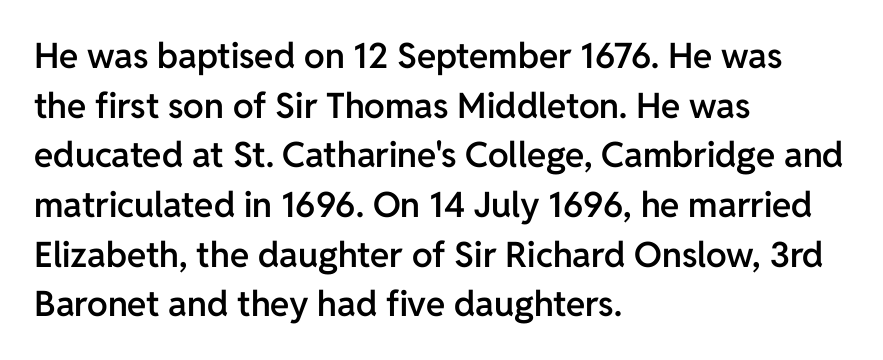
{"serif": "no", "italic": "no", "bold": "semi", "weight": "semibold", "width": "normal", "stroke_contrast": "low", "x_height": "medium", "monospaced": "no", "underline": "no", "align": "left", "line_spacing": "normal", "line_spacing_ratio": 1.42, "letter_spacing": "normal", "letter_spacing_em": 0.0, "glyph_px": 35}
